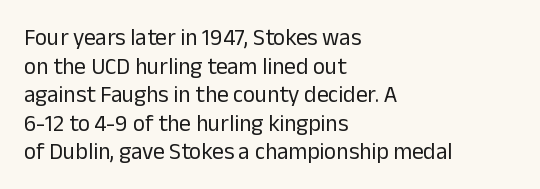
The image shows 23 px text type, upright; set left-aligned, line spacing 1.24x, normal letter spacing, not underlined.
